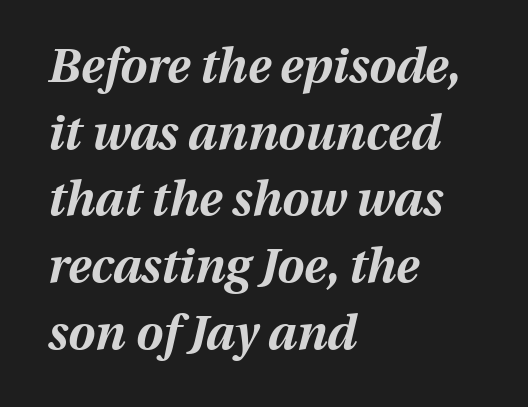
Q: Is the text bold? A: Yes.
Q: Is the text italic (slanted)? A: Yes, it leans right by about 13 degrees.
Q: Is the text underlined? A: No.
Q: How is the paragraph aligned? A: Left-aligned.
Q: Is the spacing between letters normal or unusually wide? A: Normal.
Q: Is the spacing between lines tight, normal or loose? A: Normal.
Q: Width (condensed, normal, or wide)? A: Normal.
Q: Stroke contrast? A: Medium.
Q: x-height? A: Medium.
Q: Monospaced? A: No.
